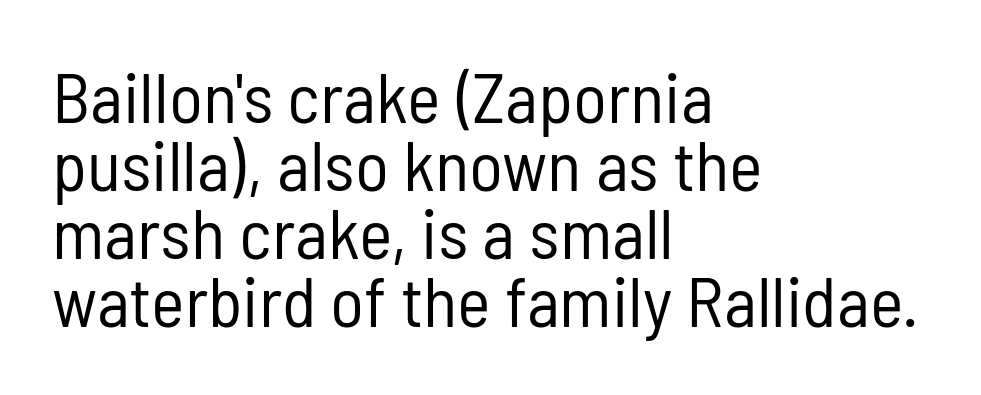
The image shows 71 px regular-weight, condensed sans-serif type, upright; set left-aligned, tight line spacing (0.96x), normal letter spacing, not underlined; low stroke contrast and a medium x-height.
